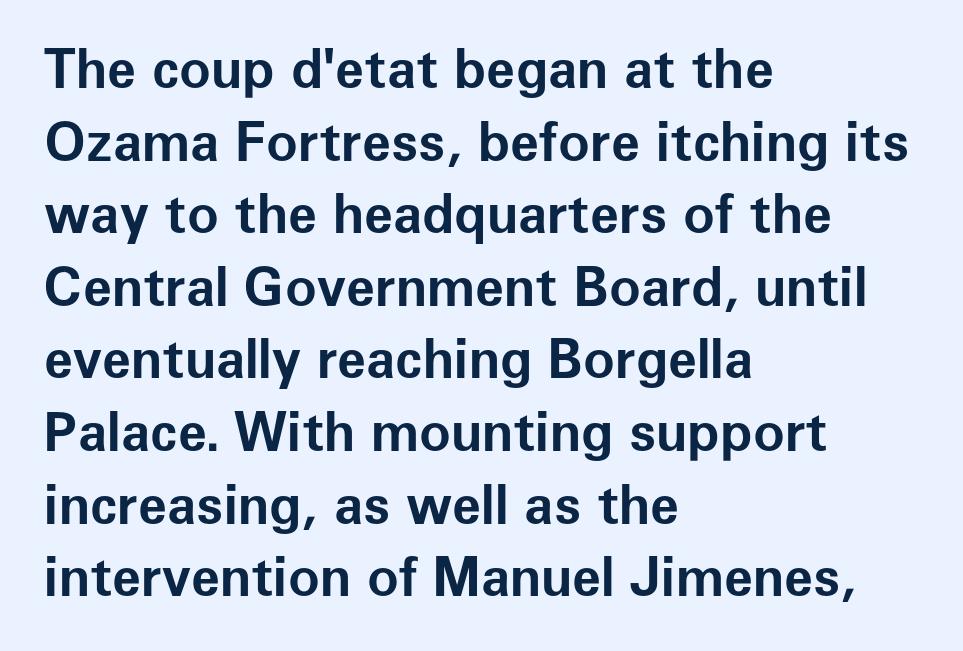
Q: Is the text bold? A: Yes.
Q: Is the text italic (slanted)? A: No, it is upright.
Q: Is the typeface a serif or a sans-serif typeface? A: Sans-serif.
Q: Is the text underlined? A: No.
Q: How is the paragraph aligned? A: Left-aligned.
Q: Is the spacing between letters normal or unusually wide? A: Normal.
Q: Is the spacing between lines tight, normal or loose? A: Normal.
Q: Width (condensed, normal, or wide)? A: Normal.
Q: Stroke contrast? A: Low.
Q: x-height? A: Medium.
Q: Monospaced? A: No.
